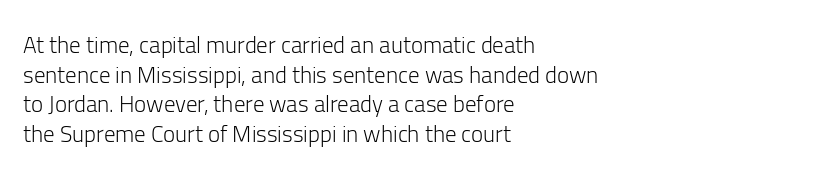
Q: Is the text bold? A: No.
Q: Is the text italic (slanted)? A: No, it is upright.
Q: Is the text underlined? A: No.
Q: How is the paragraph aligned? A: Left-aligned.
Q: Is the spacing between letters normal or unusually wide? A: Normal.
Q: Is the spacing between lines tight, normal or loose? A: Normal.
